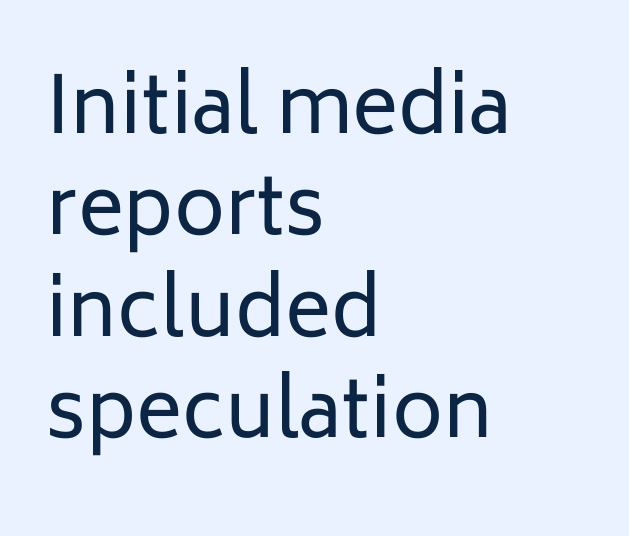
{"serif": "no", "italic": "no", "bold": "no", "weight": "regular", "width": "normal", "stroke_contrast": "low", "x_height": "medium", "monospaced": "no", "underline": "no", "align": "left", "line_spacing": "normal", "line_spacing_ratio": 1.3, "letter_spacing": "normal", "letter_spacing_em": 0.0, "glyph_px": 78}
